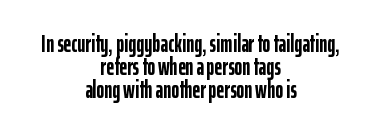
The image shows 24 px bold type, upright; set centered, tight line spacing (0.96x), normal letter spacing, not underlined.
